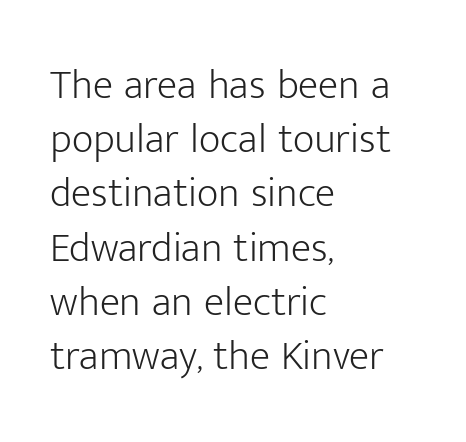
Q: Is the text bold? A: No.
Q: Is the text italic (slanted)? A: No, it is upright.
Q: Is the typeface a serif or a sans-serif typeface? A: Sans-serif.
Q: Is the text underlined? A: No.
Q: How is the paragraph aligned? A: Left-aligned.
Q: Is the spacing between letters normal or unusually wide? A: Normal.
Q: Is the spacing between lines tight, normal or loose? A: Normal.
Q: Width (condensed, normal, or wide)? A: Normal.
Q: Stroke contrast? A: Low.
Q: x-height? A: Medium.
Q: Monospaced? A: No.
